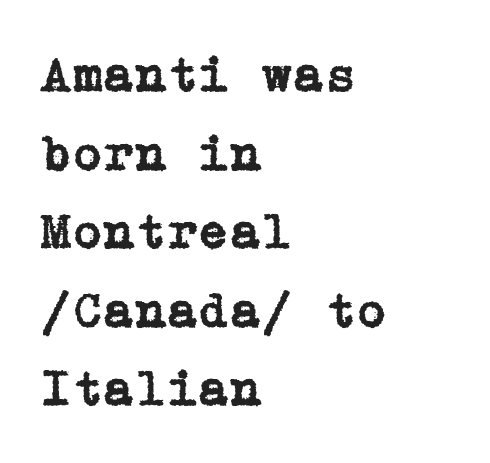
{"serif": "yes", "italic": "no", "width": "normal", "stroke_contrast": "low", "x_height": "medium", "underline": "no", "align": "left", "line_spacing": "normal", "line_spacing_ratio": 1.54, "letter_spacing": "normal", "letter_spacing_em": 0.0, "glyph_px": 51}
